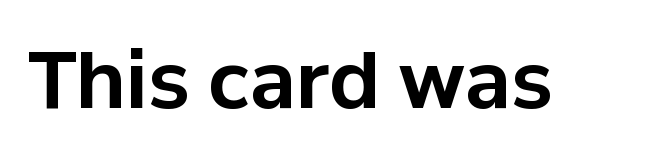
Q: Is the text bold? A: Yes.
Q: Is the text italic (slanted)? A: No, it is upright.
Q: Is the typeface a serif or a sans-serif typeface? A: Sans-serif.
Q: Is the text underlined? A: No.
Q: Is the spacing between letters normal or unusually wide? A: Normal.
Q: Width (condensed, normal, or wide)? A: Normal.
Q: Stroke contrast? A: Low.
Q: x-height? A: Medium.
Q: Monospaced? A: No.
